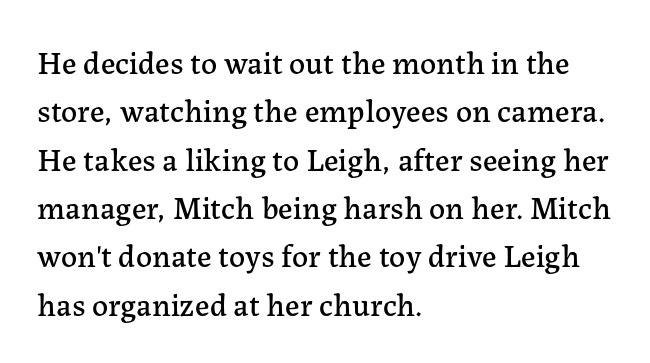
The typesetter chose a ragged-right arrangement here. The typeface chosen for these lines features serifs. Beneath every word, the page is bare. Line spacing here is normal. This sample uses an upright cut, with every glyph sitting square on the baseline. Caption: standard tracking, unaltered.
